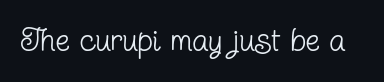
{"serif": "yes", "italic": "no", "bold": "no", "weight": "regular", "width": "condensed", "stroke_contrast": "low", "x_height": "medium", "monospaced": "no", "underline": "no", "letter_spacing": "normal", "letter_spacing_em": 0.0, "glyph_px": 32}
